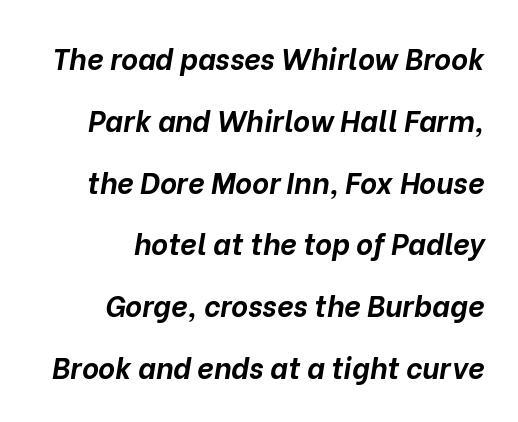
The image shows 29 px bold type, italic (leaning right); set right-aligned, loose line spacing (2.13x), normal letter spacing, not underlined; low stroke contrast and a medium x-height.
